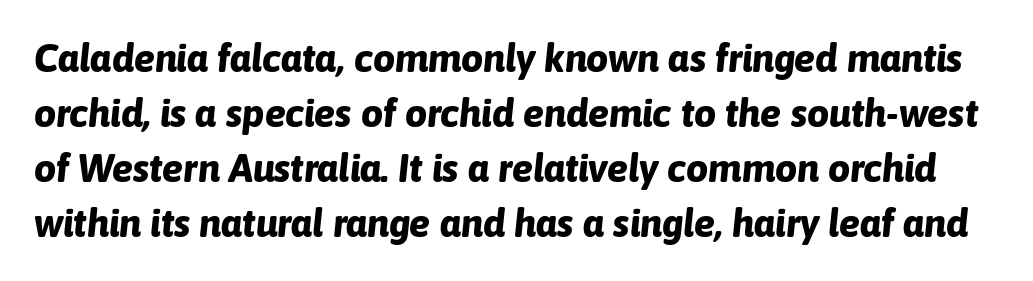
If you measured baseline to baseline, you'd find a middling distance. Spacing verdict: proportional, widths tailored to each character. Lines of text with bare space underneath. The characters look thick and weighty, a clear bold. The passage shown has conventional tracking throughout. Designer's note — italics engaged.
